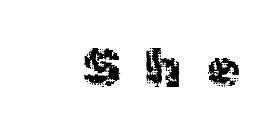
{"serif": "no", "italic": "no", "bold": "no", "weight": "regular", "width": "normal", "x_height": "medium", "monospaced": "no", "underline": "no", "letter_spacing": "wide", "letter_spacing_em": 0.48, "glyph_px": 53}
